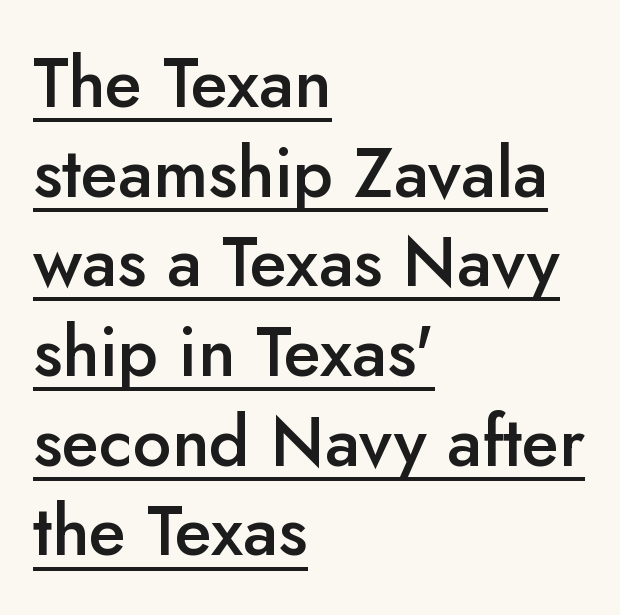
The image shows 69 px semibold sans-serif type, upright; set left-aligned, normal line spacing (1.3x), normal letter spacing, underlined; low stroke contrast and a small x-height.
